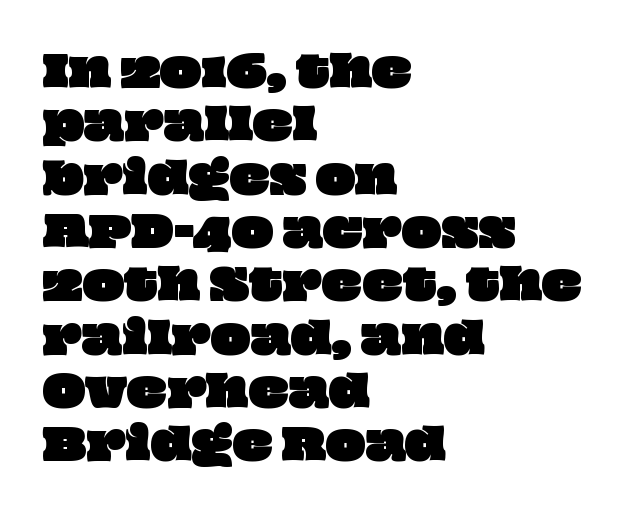
Q: Is the text underlined? A: No.
Q: How is the paragraph aligned? A: Left-aligned.
Q: Is the spacing between letters normal or unusually wide? A: Normal.
Q: Is the spacing between lines tight, normal or loose? A: Normal.
Q: Width (condensed, normal, or wide)? A: Wide.
Q: Stroke contrast? A: Low.
Q: x-height? A: Large.
Q: Monospaced? A: No.
